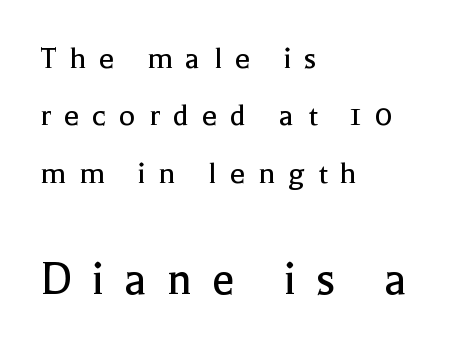
When letters stand straight like this, we call the style roman or upright. Short note: letters widely spaced. The face used here is proportionally spaced, like ordinary book or web type. The passage shown is not bold in any degree. How would I describe the line gaps? Plain and ordinary. Line starts are locked; line ends wander.
